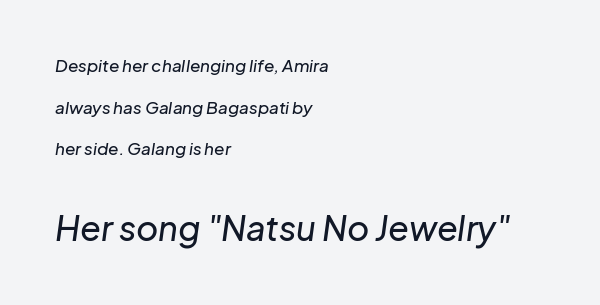
Q: Is the text italic (slanted)? A: Yes, it leans right by about 8 degrees.
Q: Is the text underlined? A: No.
Q: How is the paragraph aligned? A: Left-aligned.
Q: Is the spacing between letters normal or unusually wide? A: Normal.
Q: Is the spacing between lines tight, normal or loose? A: Loose.
Q: Which block of text is set in a larger size, the first (top) or the second (bottom)? A: The second (bottom) one.
Q: Width (condensed, normal, or wide)? A: Normal.
Q: Stroke contrast? A: Low.
Q: x-height? A: Medium.
Q: Monospaced? A: No.
